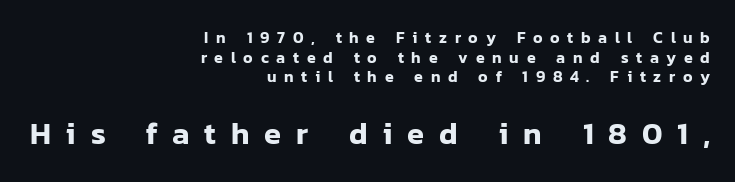
This layout puts the modest block above and the oversized block below. Tracking here is generous; glyphs stand well apart from one another. Nope, no serifs anywhere on these letters. Letters rest on an invisible, unmarked baseline.
